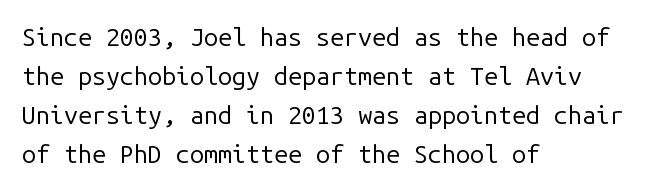
Q: Is the text bold? A: No.
Q: Is the text italic (slanted)? A: No, it is upright.
Q: Is the text underlined? A: No.
Q: How is the paragraph aligned? A: Left-aligned.
Q: Is the spacing between letters normal or unusually wide? A: Normal.
Q: Is the spacing between lines tight, normal or loose? A: Normal.
